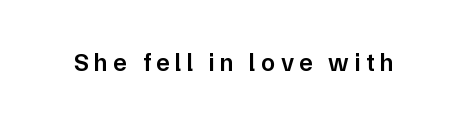
Spacing between characters has been opened up far beyond the box default. The letters are semibold — heavier than regular but short of a full bold. Check under the words: just untouched page. A roman cut, with each character standing at attention.
